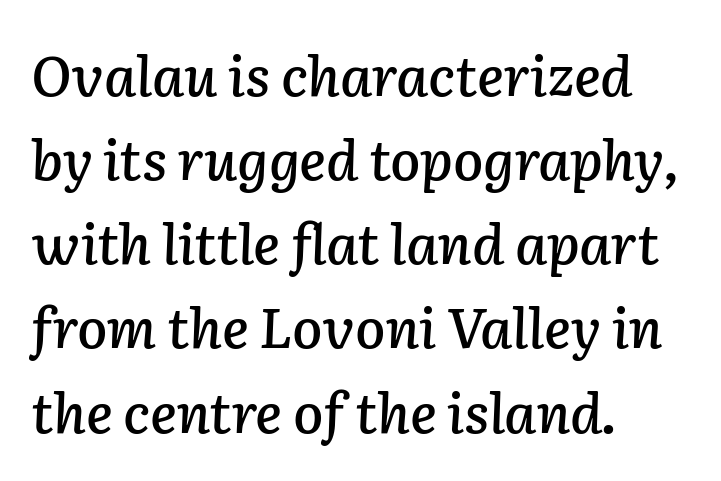
{"italic": "yes", "lean": "right", "slant_degrees": 2, "width": "normal", "stroke_contrast": "low", "x_height": "medium", "monospaced": "no", "underline": "no", "align": "left", "line_spacing": "normal", "line_spacing_ratio": 1.53, "letter_spacing": "normal", "letter_spacing_em": 0.0, "glyph_px": 55}
